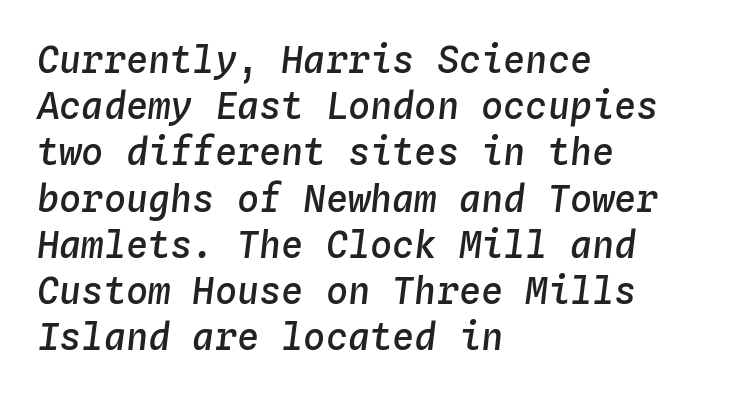
{"italic": "yes", "lean": "right", "slant_degrees": 4, "bold": "semi", "weight": "semibold", "width": "normal", "stroke_contrast": "low", "x_height": "medium", "monospaced": "yes", "underline": "no", "align": "left", "line_spacing": "normal", "line_spacing_ratio": 1.25, "letter_spacing": "normal", "letter_spacing_em": 0.0, "glyph_px": 37}
